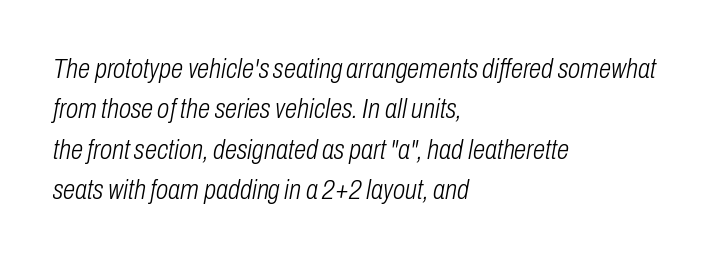
Note the varied advance widths — an 'i' is clearly narrower than an 'm'. The specimen omits any rule beneath the text block's lines. The designer left line spacing at the default. Tall strokes in this sample are angled rather than plumb.
